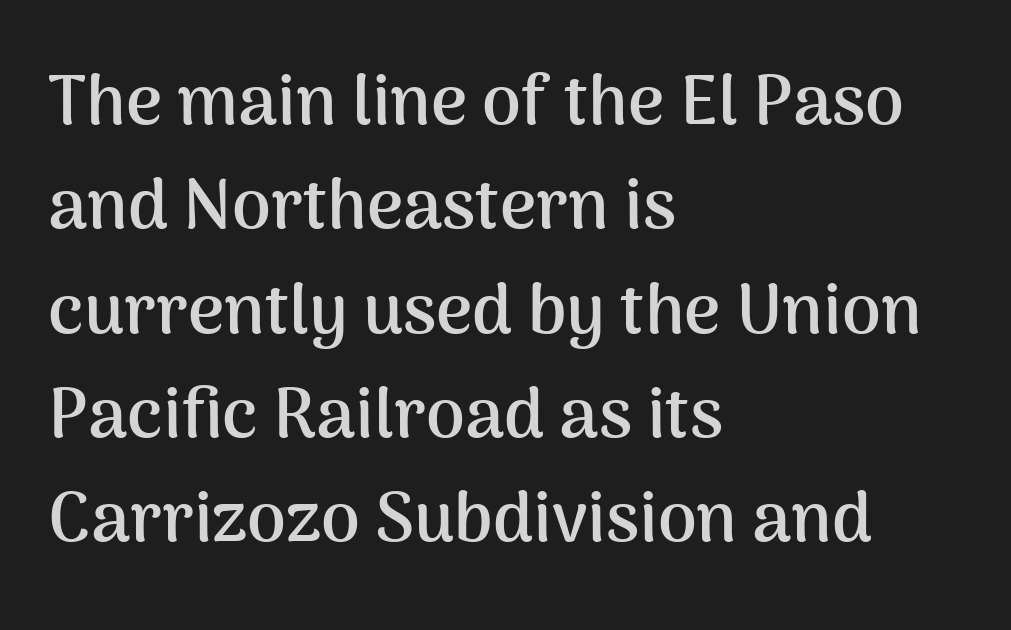
{"serif": "no", "italic": "no", "bold": "yes", "weight": "semibold", "width": "normal", "stroke_contrast": "medium", "x_height": "medium", "monospaced": "no", "underline": "no", "align": "left", "line_spacing": "normal", "line_spacing_ratio": 1.49, "letter_spacing": "normal", "letter_spacing_em": 0.0, "glyph_px": 70}
